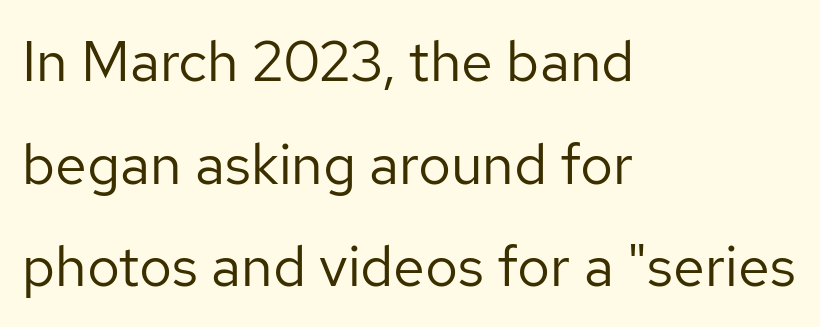
The image shows 57 px regular-weight sans-serif type, upright; set left-aligned, line spacing 1.8x, normal letter spacing, not underlined; low stroke contrast and a medium x-height.
